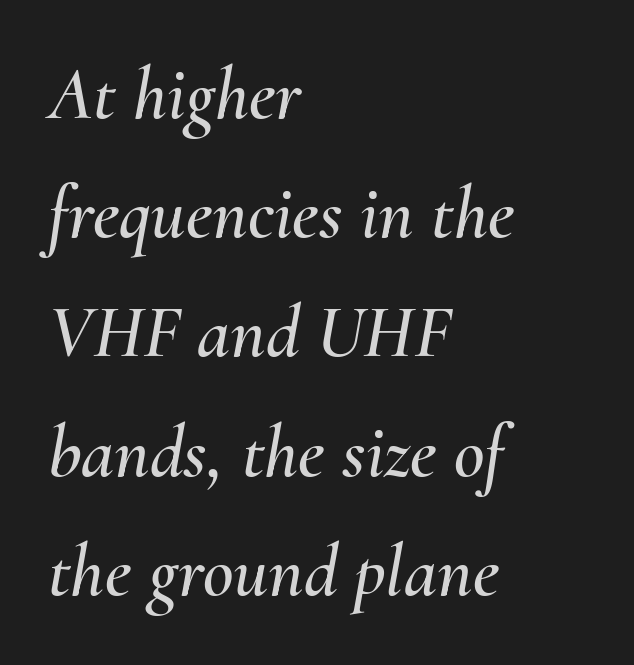
Q: Is the text italic (slanted)? A: Yes, it leans right by about 10 degrees.
Q: Is the text underlined? A: No.
Q: How is the paragraph aligned? A: Left-aligned.
Q: Is the spacing between letters normal or unusually wide? A: Normal.
Q: Is the spacing between lines tight, normal or loose? A: Normal.
Q: Width (condensed, normal, or wide)? A: Normal.
Q: Stroke contrast? A: Medium.
Q: x-height? A: Small.
Q: Monospaced? A: No.
